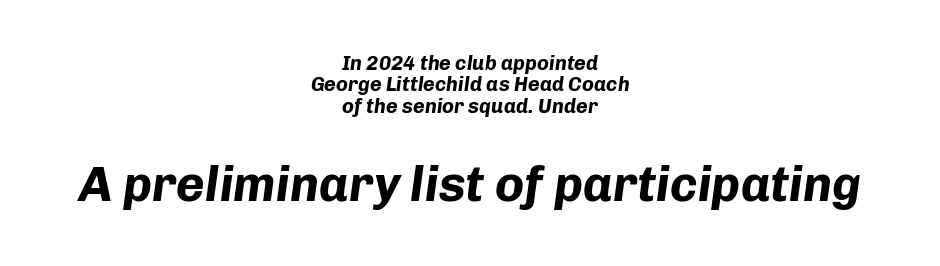
Q: Is the text bold? A: Yes.
Q: Is the text italic (slanted)? A: Yes, it leans right by about 8 degrees.
Q: Is the text underlined? A: No.
Q: How is the paragraph aligned? A: Centered.
Q: Is the spacing between letters normal or unusually wide? A: Normal.
Q: Is the spacing between lines tight, normal or loose? A: Tight.
Q: Which block of text is set in a larger size, the first (top) or the second (bottom)? A: The second (bottom) one.
Q: Width (condensed, normal, or wide)? A: Normal.
Q: Stroke contrast? A: Low.
Q: x-height? A: Medium.
Q: Monospaced? A: No.
